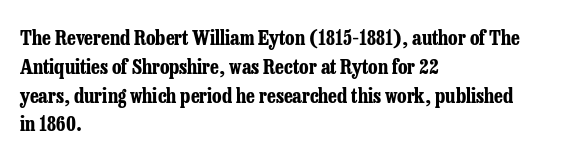
The image shows 20 px bold type, upright; set left-aligned, normal line spacing (1.44x), normal letter spacing, not underlined.
